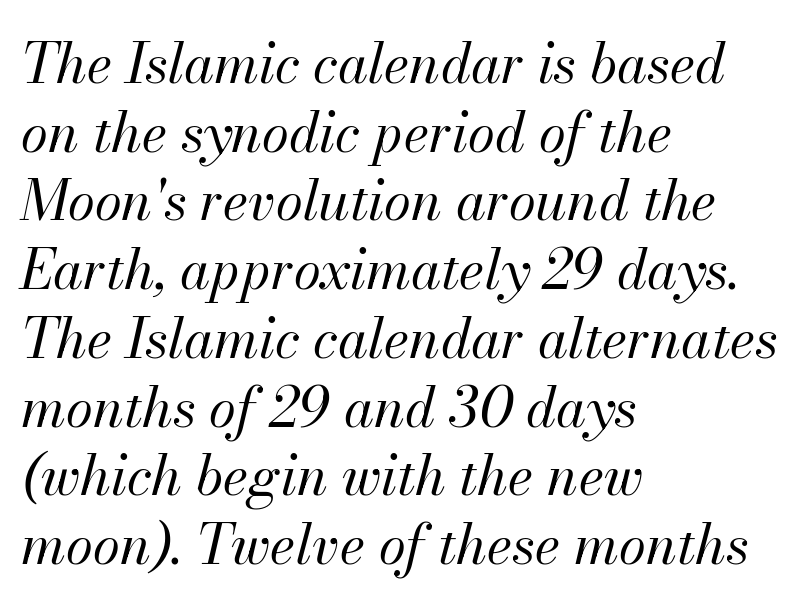
The passage shown is typed in a proportional face where columns would drift. The gaps between neighbouring characters are ordinary and unremarkable. The weight would be labelled regular, book, light, or lighter still. Has an underline been added? It has not.
